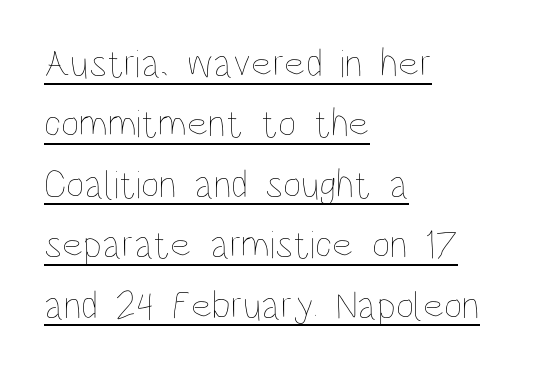
Q: Is the text bold? A: No.
Q: Is the text italic (slanted)? A: No, it is upright.
Q: Is the text underlined? A: Yes.
Q: How is the paragraph aligned? A: Left-aligned.
Q: Is the spacing between letters normal or unusually wide? A: Normal.
Q: Is the spacing between lines tight, normal or loose? A: Normal.
Q: Width (condensed, normal, or wide)? A: Condensed.
Q: Stroke contrast? A: Low.
Q: x-height? A: Large.
Q: Monospaced? A: No.
